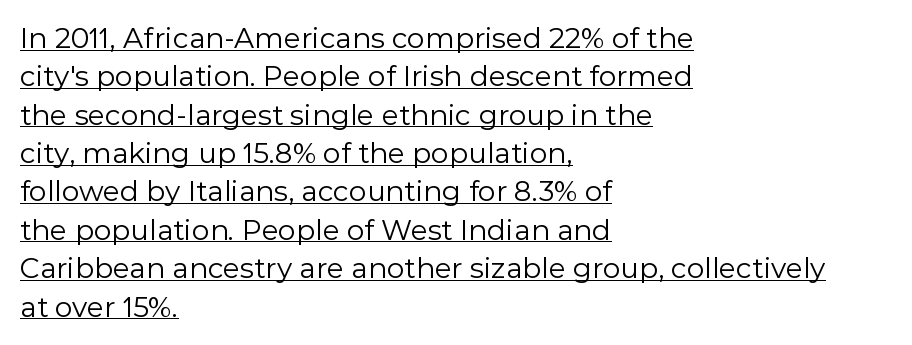
The image shows 28 px regular-weight sans-serif type, upright; set left-aligned, normal line spacing (1.37x), normal letter spacing, underlined; a medium x-height.
